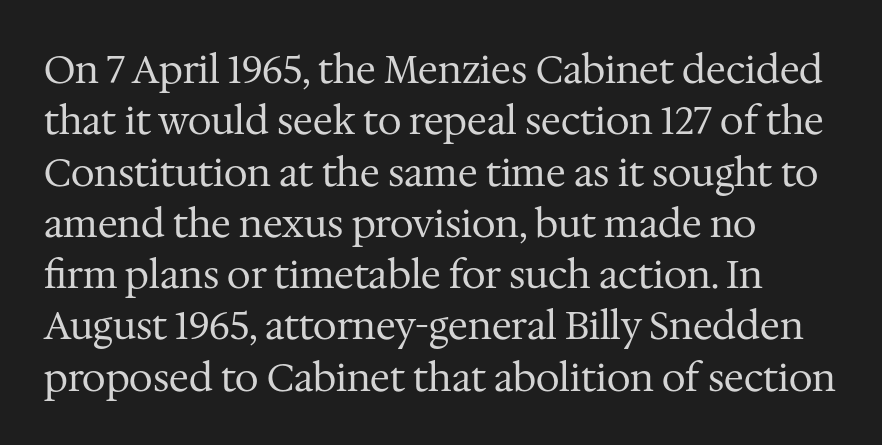
Q: Is the text bold? A: No.
Q: Is the text italic (slanted)? A: No, it is upright.
Q: Is the typeface a serif or a sans-serif typeface? A: Serif.
Q: Is the text underlined? A: No.
Q: How is the paragraph aligned? A: Left-aligned.
Q: Is the spacing between letters normal or unusually wide? A: Normal.
Q: Is the spacing between lines tight, normal or loose? A: Normal.
Q: Width (condensed, normal, or wide)? A: Normal.
Q: Stroke contrast? A: Medium.
Q: x-height? A: Medium.
Q: Monospaced? A: No.
